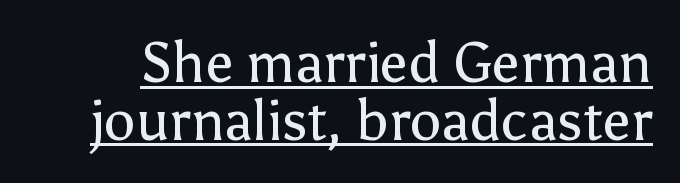
Q: Is the text bold? A: No.
Q: Is the text italic (slanted)? A: No, it is upright.
Q: Is the typeface a serif or a sans-serif typeface? A: Sans-serif.
Q: Is the text underlined? A: Yes.
Q: Is the spacing between letters normal or unusually wide? A: Normal.
Q: Is the spacing between lines tight, normal or loose? A: Tight.
Q: Width (condensed, normal, or wide)? A: Normal.
Q: Stroke contrast? A: Low.
Q: x-height? A: Medium.
Q: Monospaced? A: No.
